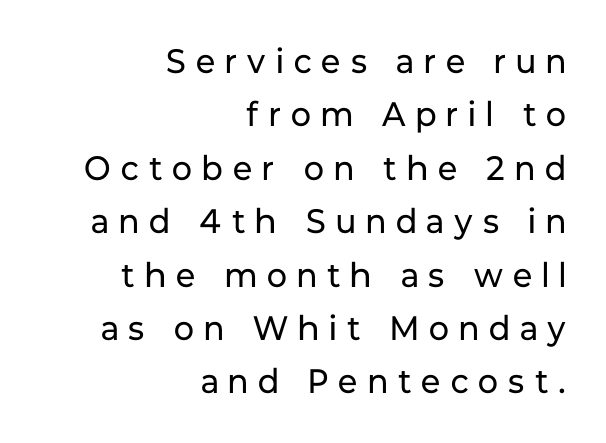
{"serif": "no", "italic": "no", "bold": "no", "weight": "regular", "width": "normal", "stroke_contrast": "low", "x_height": "medium", "monospaced": "no", "underline": "no", "align": "right", "line_spacing": "normal", "line_spacing_ratio": 1.57, "letter_spacing": "wide", "letter_spacing_em": 0.3, "glyph_px": 34}
